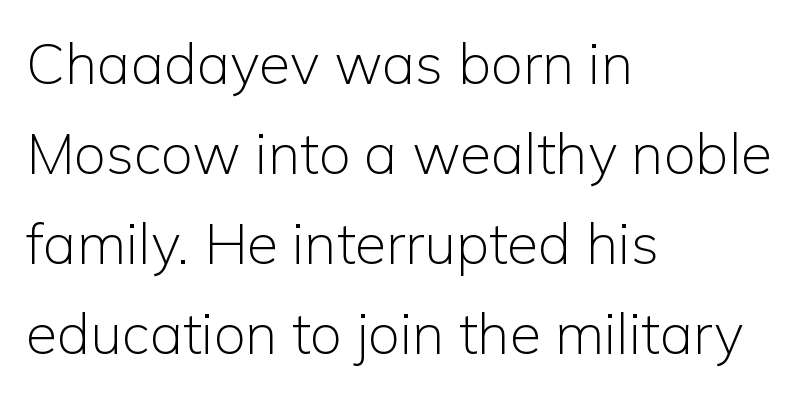
Q: Is the text bold? A: No.
Q: Is the text italic (slanted)? A: No, it is upright.
Q: Is the typeface a serif or a sans-serif typeface? A: Sans-serif.
Q: Is the text underlined? A: No.
Q: How is the paragraph aligned? A: Left-aligned.
Q: Is the spacing between letters normal or unusually wide? A: Normal.
Q: Is the spacing between lines tight, normal or loose? A: Normal.
Q: Width (condensed, normal, or wide)? A: Normal.
Q: Stroke contrast? A: Low.
Q: x-height? A: Medium.
Q: Monospaced? A: No.
